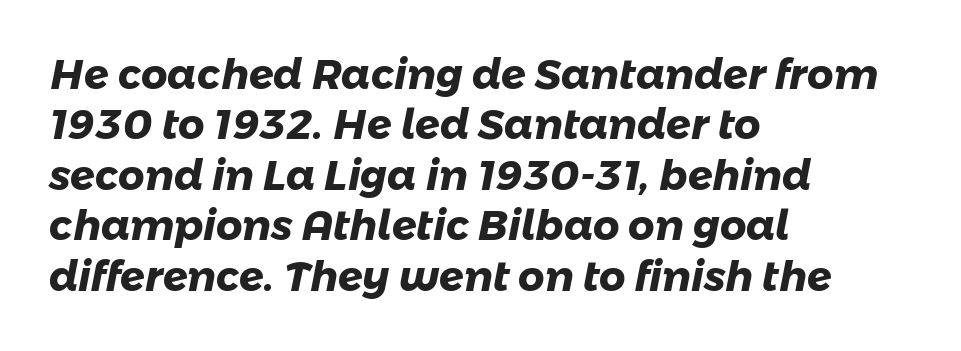
The image shows 41 px heavy sans-serif type; set left-aligned, line spacing 1.23x, normal letter spacing, not underlined; low stroke contrast and a medium x-height.
